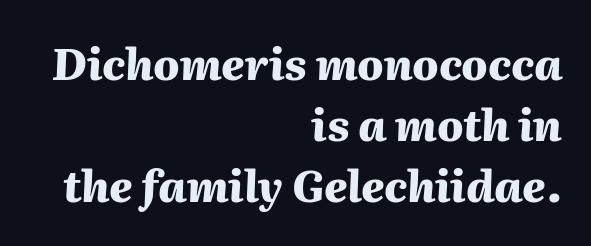
{"italic": "yes", "lean": "right", "slant_degrees": 2, "bold": "yes", "weight": "heavy", "width": "normal", "stroke_contrast": "medium", "x_height": "medium", "monospaced": "no", "underline": "no", "align": "right", "line_spacing": "normal", "line_spacing_ratio": 1.42, "letter_spacing": "normal", "letter_spacing_em": 0.0, "glyph_px": 43}
